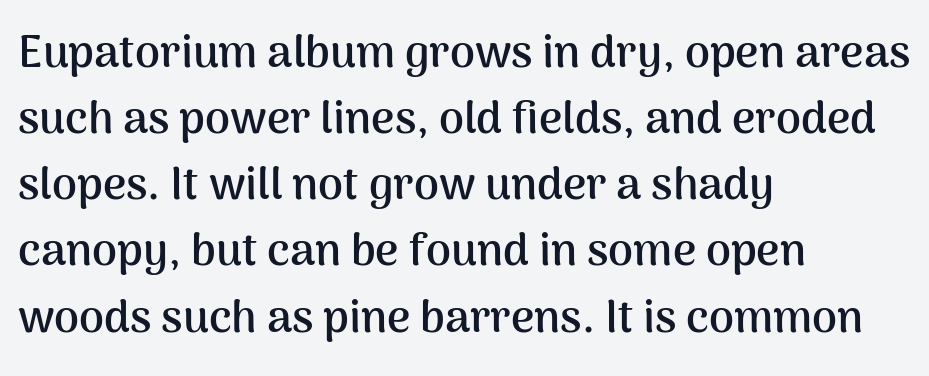
Q: Is the text bold? A: Yes.
Q: Is the text italic (slanted)? A: No, it is upright.
Q: Is the typeface a serif or a sans-serif typeface? A: Sans-serif.
Q: Is the text underlined? A: No.
Q: How is the paragraph aligned? A: Left-aligned.
Q: Is the spacing between letters normal or unusually wide? A: Normal.
Q: Is the spacing between lines tight, normal or loose? A: Normal.
Q: Width (condensed, normal, or wide)? A: Normal.
Q: Stroke contrast? A: Medium.
Q: x-height? A: Medium.
Q: Monospaced? A: No.
